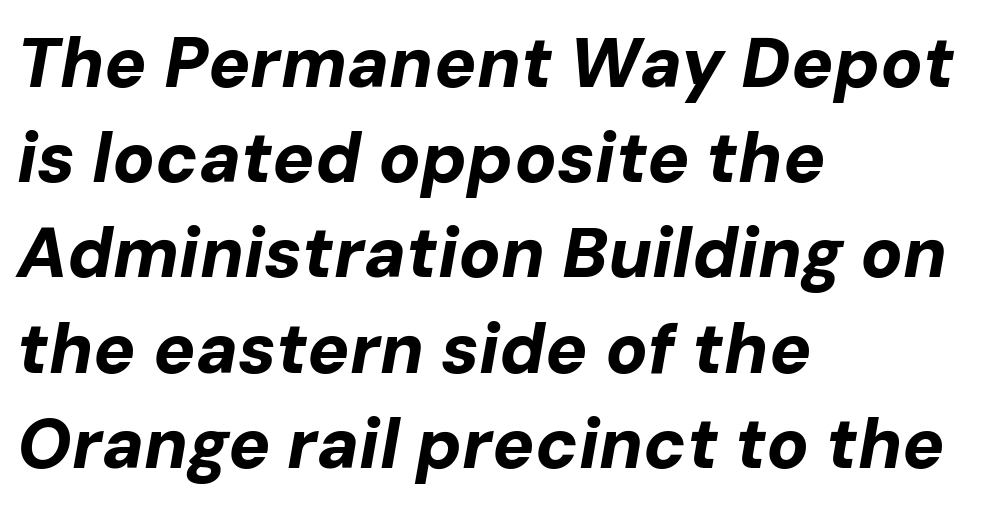
Q: Is the text bold? A: Yes.
Q: Is the text italic (slanted)? A: Yes, it leans right by about 10 degrees.
Q: Is the text underlined? A: No.
Q: How is the paragraph aligned? A: Left-aligned.
Q: Is the spacing between letters normal or unusually wide? A: Normal.
Q: Is the spacing between lines tight, normal or loose? A: Normal.
Q: Width (condensed, normal, or wide)? A: Normal.
Q: Stroke contrast? A: Low.
Q: x-height? A: Medium.
Q: Monospaced? A: No.
